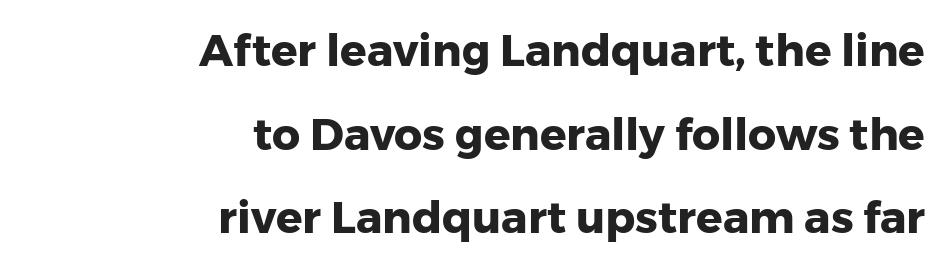
The image shows 44 px heavy sans-serif type, upright; set right-aligned, loose line spacing (1.9x), normal letter spacing, not underlined; low stroke contrast and a medium x-height.
